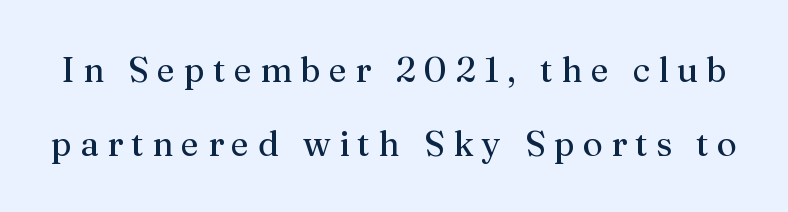
{"serif": "yes", "italic": "no", "bold": "no", "weight": "regular", "width": "normal", "stroke_contrast": "medium", "x_height": "medium", "monospaced": "no", "underline": "no", "line_spacing": "loose", "line_spacing_ratio": 2.11, "letter_spacing": "wide", "letter_spacing_em": 0.24, "glyph_px": 35}
